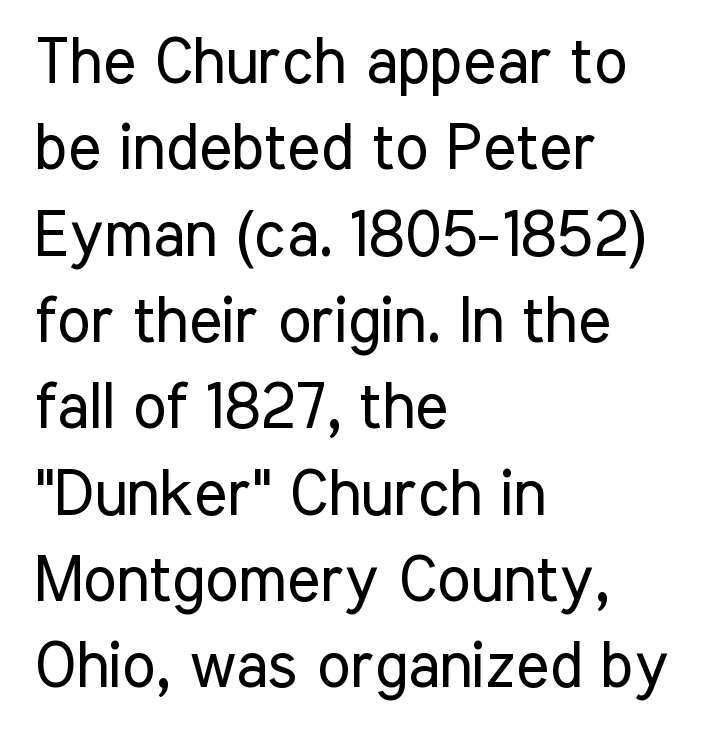
The face used here is proportionally spaced, like ordinary book or web type. Quick note: interline space is typical. The tracking reads as untouched default to a designer's eye. Serif or sans? Sans — the stroke terminals are bare. The typesetting does not lean heavy: it is not bold.
